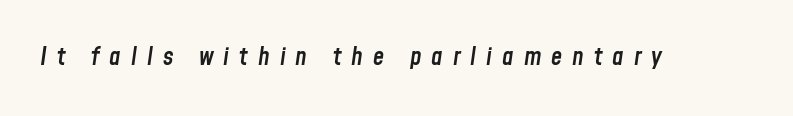
The image shows 25 px text type, italic (leaning right); set unusually wide letter spacing (+0.4 em), not underlined.
